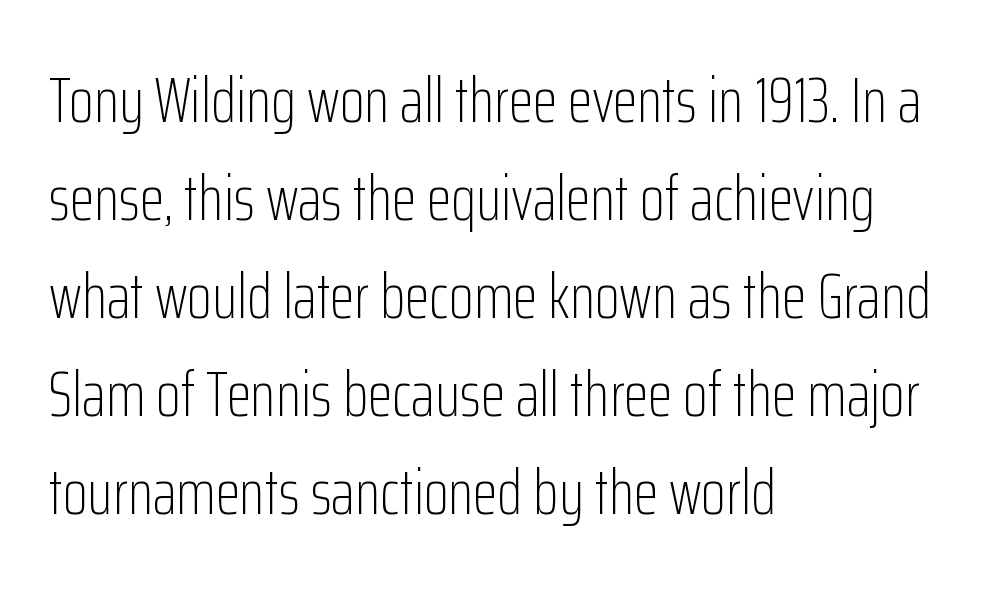
The image shows 64 px light, condensed sans-serif type, upright; set left-aligned, normal line spacing (1.53x), normal letter spacing, not underlined; low stroke contrast and a medium x-height.
